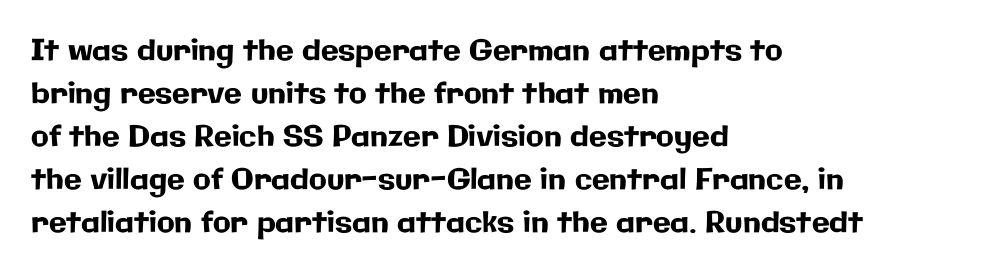
Nope, no serifs anywhere on these letters. If you drew a ruler down the left edge, every line would touch it. This is roman type, the default non-slanted kind. Plain, unruled lines of type.
